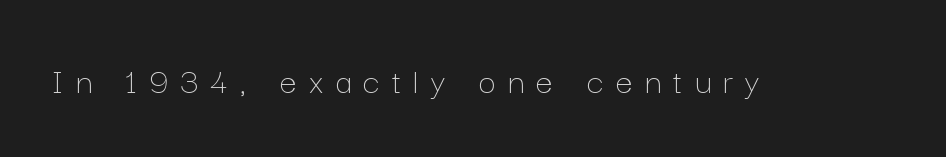
Q: Is the text bold? A: No.
Q: Is the text italic (slanted)? A: No, it is upright.
Q: Is the text underlined? A: No.
Q: Is the spacing between letters normal or unusually wide? A: Unusually wide.
Q: Width (condensed, normal, or wide)? A: Normal.
Q: Stroke contrast? A: Low.
Q: x-height? A: Medium.
Q: Monospaced? A: No.
